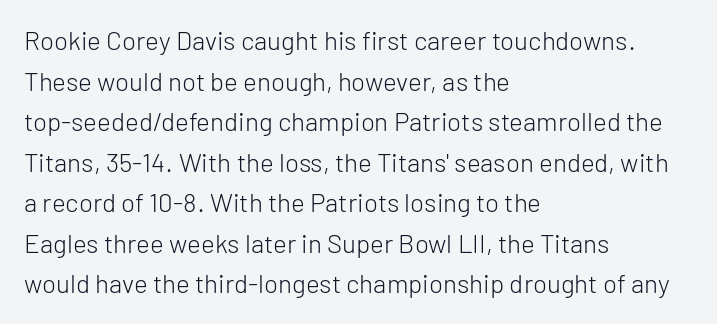
The image shows 26 px text type, upright; set left-aligned, normal line spacing (1.56x), normal letter spacing, not underlined.
